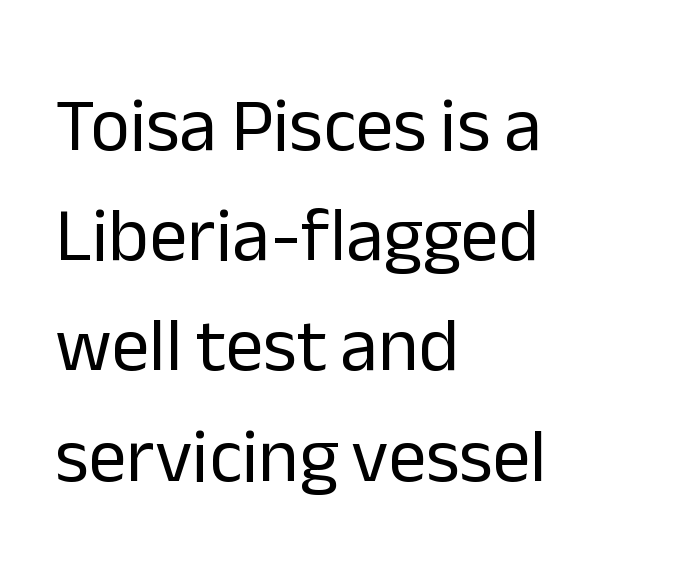
In terms of leading, this rendering sits right in the middle. This sample is left-justified, so line endings fall wherever the words run out. What stands out about the letter spacing? Nothing — it is the standard amount. Characters remain perfectly vertical along every line. Do the characters align in a grid? No, the font is proportional. No chunkiness to these letters — they're not bold.
